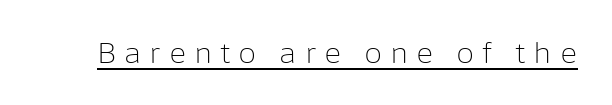
Q: Is the text bold? A: No.
Q: Is the text italic (slanted)? A: No, it is upright.
Q: Is the typeface a serif or a sans-serif typeface? A: Sans-serif.
Q: Is the text underlined? A: Yes.
Q: Is the spacing between letters normal or unusually wide? A: Unusually wide.
Q: Width (condensed, normal, or wide)? A: Normal.
Q: Stroke contrast? A: Low.
Q: x-height? A: Medium.
Q: Monospaced? A: No.
